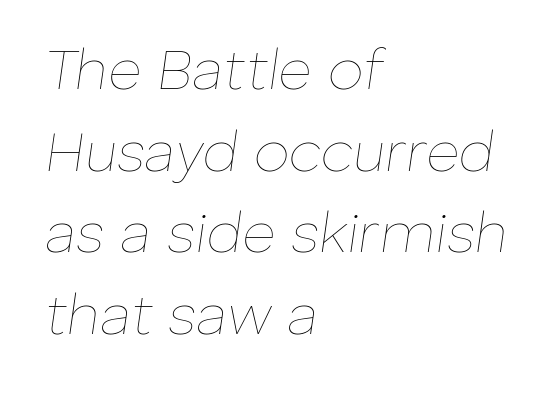
Q: Is the text bold? A: No.
Q: Is the text italic (slanted)? A: Yes, it leans right by about 8 degrees.
Q: Is the text underlined? A: No.
Q: How is the paragraph aligned? A: Left-aligned.
Q: Is the spacing between letters normal or unusually wide? A: Normal.
Q: Is the spacing between lines tight, normal or loose? A: Normal.
Q: Width (condensed, normal, or wide)? A: Normal.
Q: Stroke contrast? A: Low.
Q: x-height? A: Medium.
Q: Monospaced? A: No.
